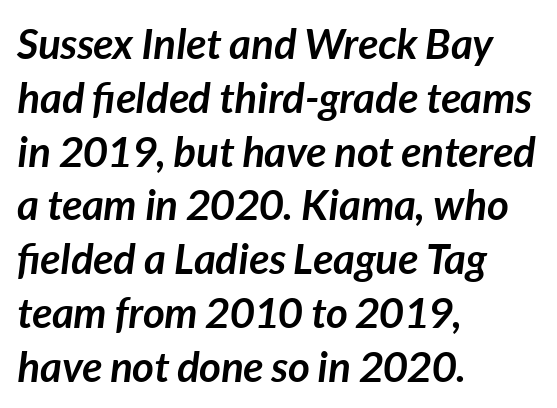
Q: Is the text bold? A: Yes.
Q: Is the text italic (slanted)? A: Yes, it leans right by about 7 degrees.
Q: Is the text underlined? A: No.
Q: How is the paragraph aligned? A: Left-aligned.
Q: Is the spacing between letters normal or unusually wide? A: Normal.
Q: Is the spacing between lines tight, normal or loose? A: Normal.
Q: Width (condensed, normal, or wide)? A: Normal.
Q: Stroke contrast? A: Low.
Q: x-height? A: Medium.
Q: Monospaced? A: No.
